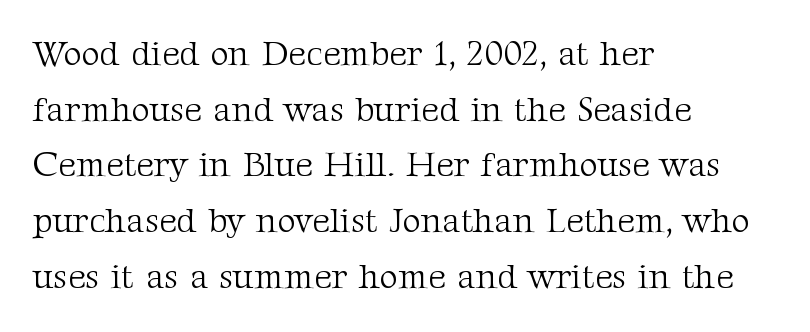
The letterforms sit at book weight or below. A roman cut, with each character standing at attention. The setting favours the left margin, as ordinary paragraphs usually do. You could not count columns in this text — the font is proportionally spaced. The passage shown stacks its lines at a standard gap. Each letter's strokes conclude with small projecting serifs.
